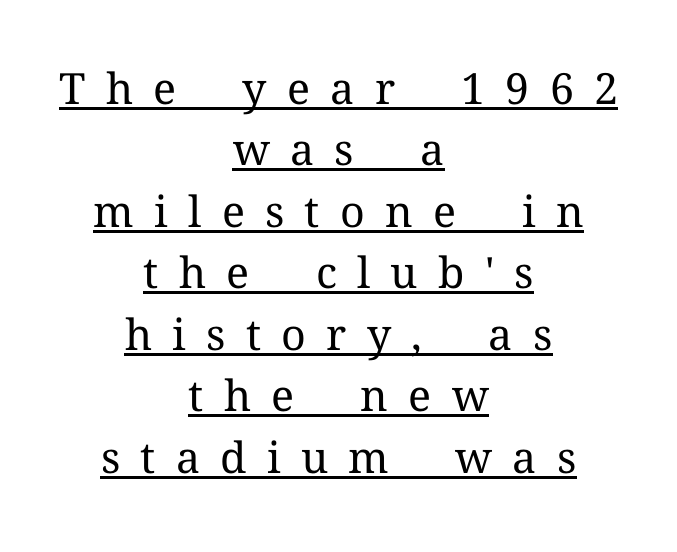
Q: Is the text bold? A: No.
Q: Is the text italic (slanted)? A: No, it is upright.
Q: Is the typeface a serif or a sans-serif typeface? A: Serif.
Q: Is the text underlined? A: Yes.
Q: How is the paragraph aligned? A: Centered.
Q: Is the spacing between letters normal or unusually wide? A: Unusually wide.
Q: Is the spacing between lines tight, normal or loose? A: Normal.
Q: Width (condensed, normal, or wide)? A: Normal.
Q: Stroke contrast? A: Medium.
Q: x-height? A: Medium.
Q: Monospaced? A: No.
